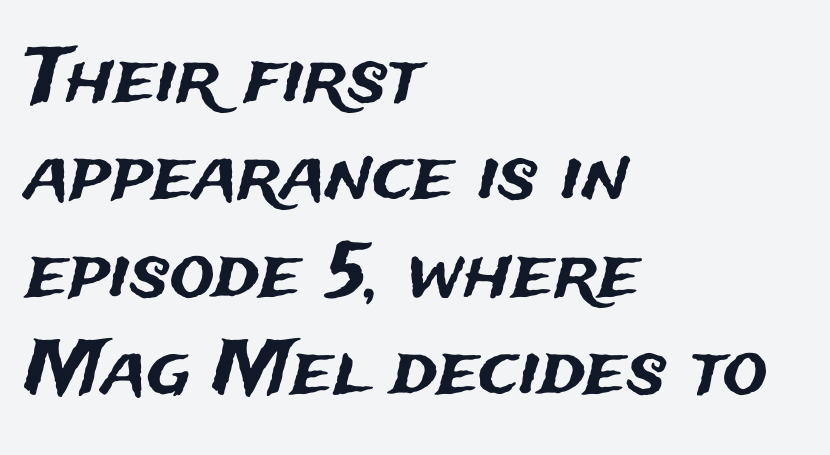
The image shows 75 px sans-serif type; set left-aligned, normal line spacing (1.3x), normal letter spacing, not underlined; medium stroke contrast and a medium x-height.
